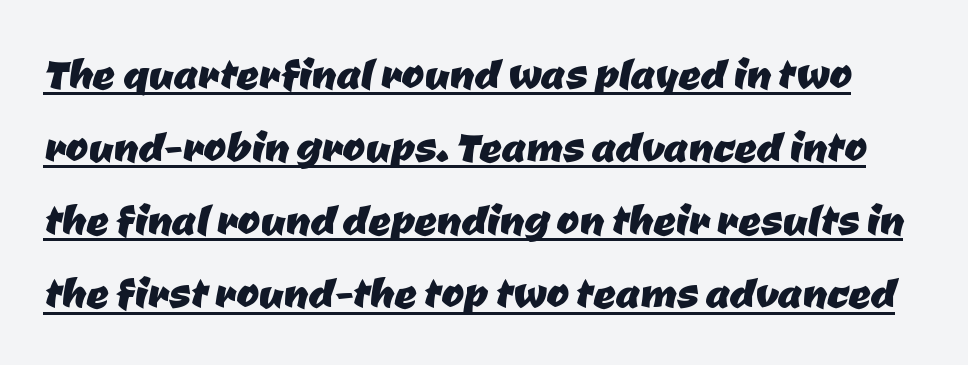
Q: Is the typeface a serif or a sans-serif typeface? A: Sans-serif.
Q: Is the text underlined? A: Yes.
Q: Is the spacing between letters normal or unusually wide? A: Normal.
Q: Is the spacing between lines tight, normal or loose? A: Normal.
Q: Width (condensed, normal, or wide)? A: Normal.
Q: Stroke contrast? A: Low.
Q: x-height? A: Medium.
Q: Monospaced? A: No.
